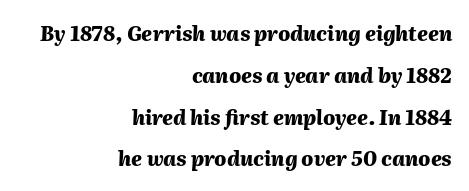
Q: Is the text bold? A: Yes.
Q: Is the text italic (slanted)? A: Yes, it leans right by about 2 degrees.
Q: Is the text underlined? A: No.
Q: How is the paragraph aligned? A: Right-aligned.
Q: Is the spacing between letters normal or unusually wide? A: Normal.
Q: Is the spacing between lines tight, normal or loose? A: Loose.
